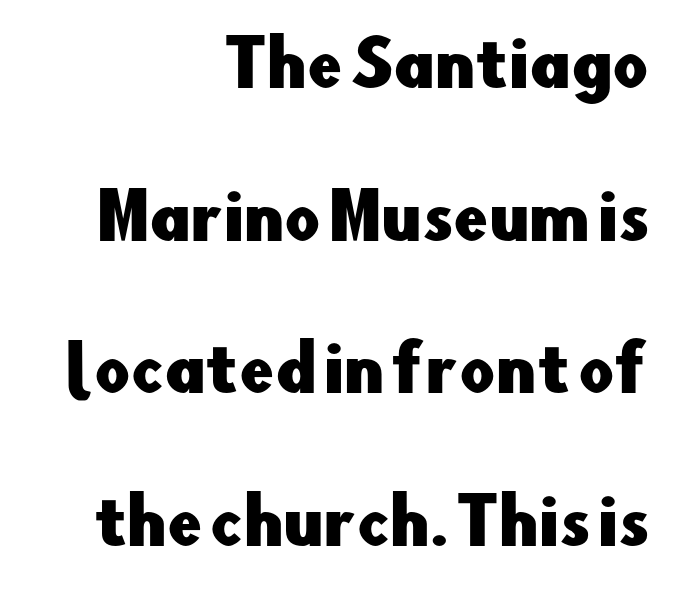
Q: Is the text italic (slanted)? A: No, it is upright.
Q: Is the typeface a serif or a sans-serif typeface? A: Sans-serif.
Q: Is the text underlined? A: No.
Q: How is the paragraph aligned? A: Right-aligned.
Q: Is the spacing between letters normal or unusually wide? A: Normal.
Q: Is the spacing between lines tight, normal or loose? A: Loose.
Q: Width (condensed, normal, or wide)? A: Normal.
Q: Stroke contrast? A: Low.
Q: x-height? A: Small.
Q: Monospaced? A: No.
